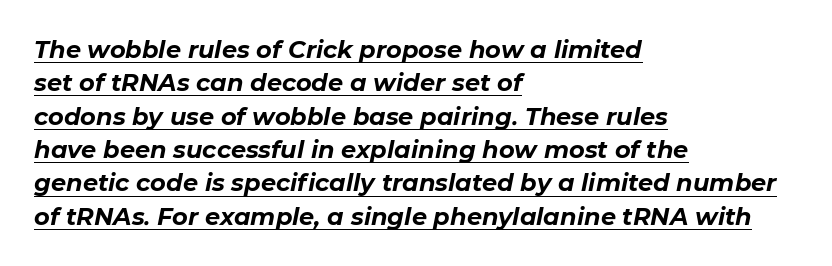
The image shows 24 px bold type, italic (leaning right); set left-aligned, normal line spacing (1.39x), normal letter spacing, underlined.
